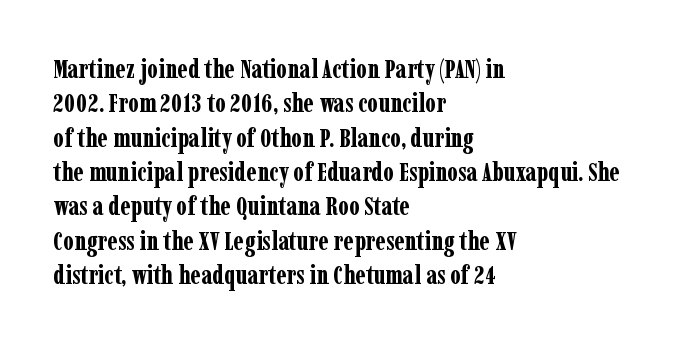
Q: Is the text bold? A: Yes.
Q: Is the text italic (slanted)? A: No, it is upright.
Q: Is the text underlined? A: No.
Q: How is the paragraph aligned? A: Left-aligned.
Q: Is the spacing between letters normal or unusually wide? A: Normal.
Q: Is the spacing between lines tight, normal or loose? A: Normal.
